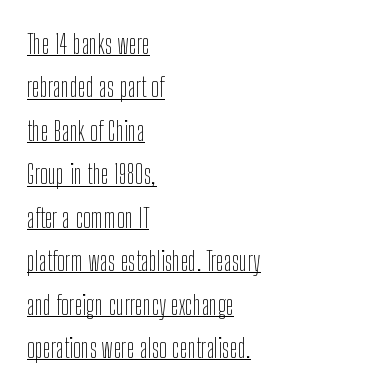
The image shows 27 px text type, upright; set left-aligned, normal line spacing (1.61x), normal letter spacing, underlined.
